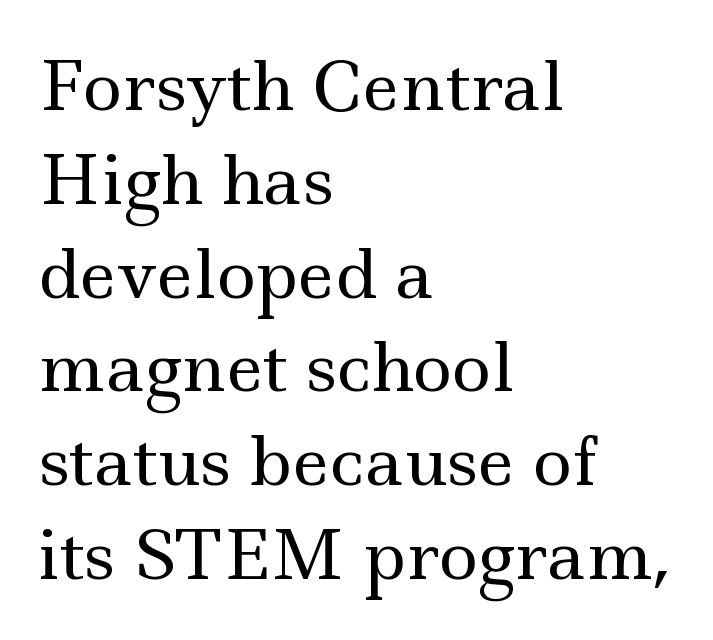
{"serif": "yes", "italic": "no", "bold": "no", "weight": "regular", "width": "wide", "x_height": "small", "monospaced": "no", "underline": "no", "align": "left", "line_spacing": "normal", "line_spacing_ratio": 1.4, "letter_spacing": "normal", "letter_spacing_em": 0.0, "glyph_px": 67}
